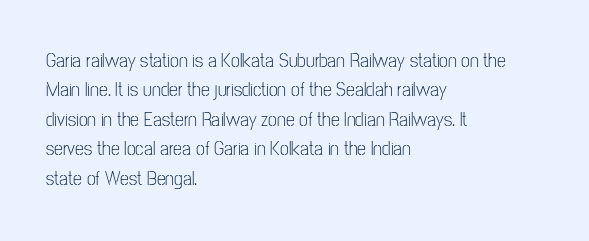
{"italic": "no", "bold": "no", "underline": "no", "align": "left", "line_spacing": "normal", "line_spacing_ratio": 1.47, "letter_spacing": "normal", "letter_spacing_em": 0.0, "glyph_px": 20}
